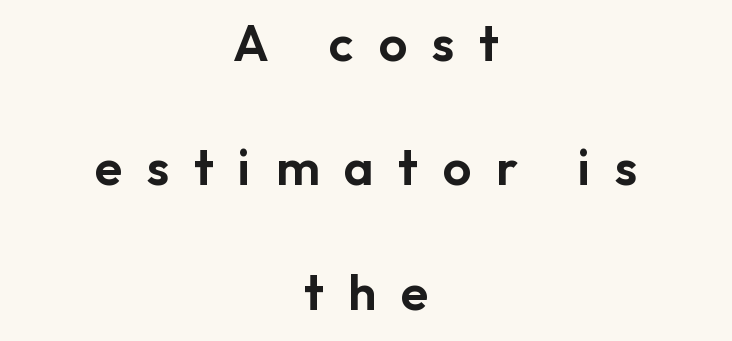
The image shows 50 px sans-serif type, upright; set centered, loose line spacing (2.49x), unusually wide letter spacing (+0.5 em), not underlined; low stroke contrast and a medium x-height.
